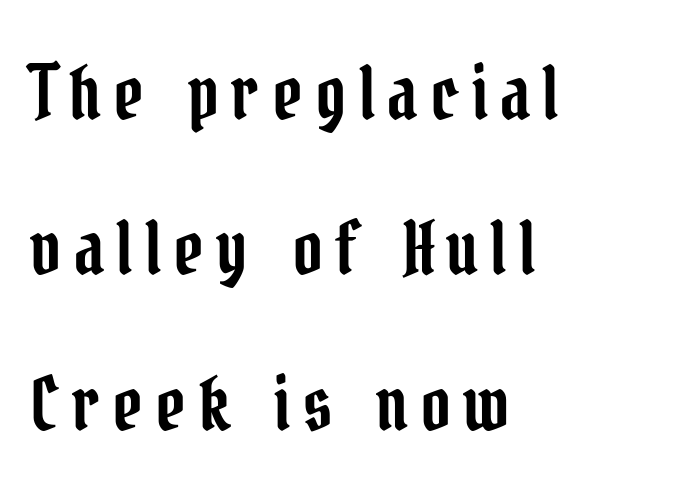
The image shows 73 px condensed serif type, upright; set left-aligned, loose line spacing (2.13x), not underlined; low stroke contrast and a medium x-height.
